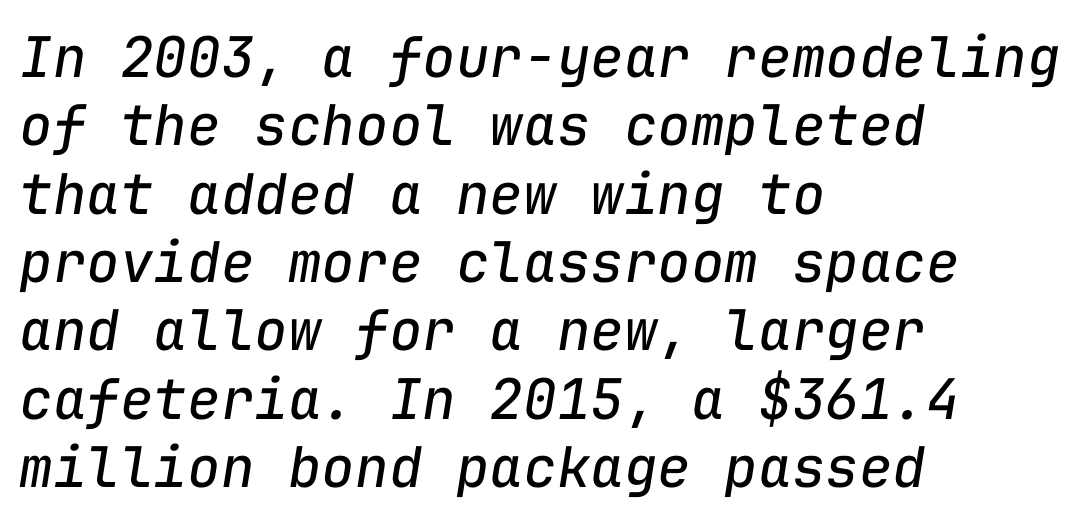
This sample has the even, mechanical cadence of fixed-width lettering. Line beginnings align vertically; line endings do not. Stroke thickness stays within the range of a standard reading face or lighter. You could call the tracking neutral — neither tight nor loose.
